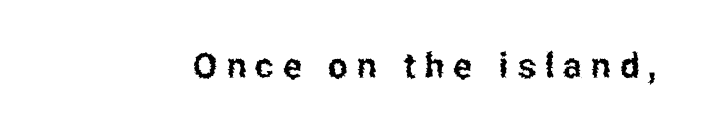
Q: Is the text italic (slanted)? A: No, it is upright.
Q: Is the typeface a serif or a sans-serif typeface? A: Sans-serif.
Q: Is the text underlined? A: No.
Q: Is the spacing between letters normal or unusually wide? A: Unusually wide.
Q: Width (condensed, normal, or wide)? A: Condensed.
Q: Stroke contrast? A: Low.
Q: x-height? A: Medium.
Q: Monospaced? A: No.
